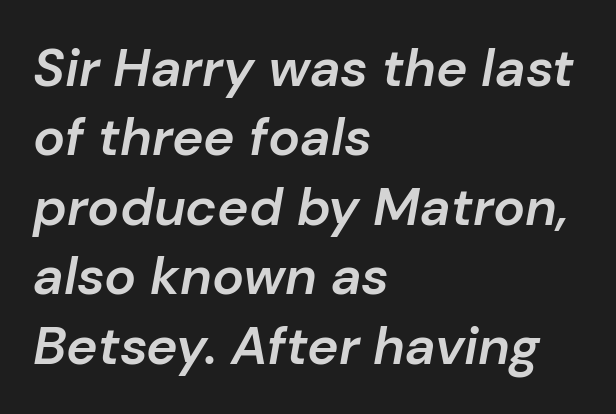
Slightly chunky letters — semibold, I'd say, not full bold. In CSS terms this would be text-align: left. Spacing between characters is what you'd get straight out of the box. Students, observe: this is what conventionally led text looks like. Looking at the ascenders, they clearly lean.
